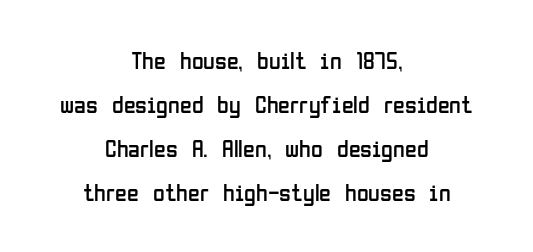
{"italic": "no", "bold": "no", "underline": "no", "align": "center", "line_spacing_ratio": 1.84, "letter_spacing": "normal", "letter_spacing_em": 0.0, "glyph_px": 24}
